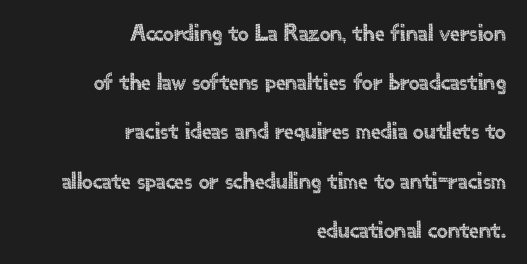
{"italic": "no", "underline": "no", "align": "right", "line_spacing": "loose", "line_spacing_ratio": 2.05, "letter_spacing": "normal", "letter_spacing_em": 0.0, "glyph_px": 24}
